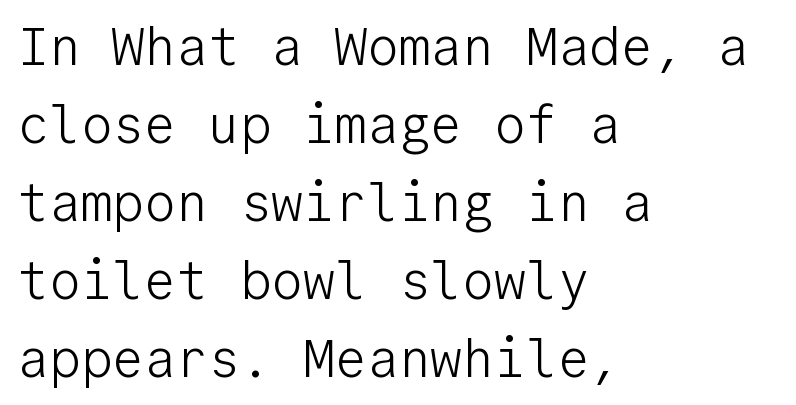
Q: Is the text bold? A: No.
Q: Is the text italic (slanted)? A: No, it is upright.
Q: Is the typeface a serif or a sans-serif typeface? A: Sans-serif.
Q: Is the text underlined? A: No.
Q: How is the paragraph aligned? A: Left-aligned.
Q: Is the spacing between letters normal or unusually wide? A: Normal.
Q: Is the spacing between lines tight, normal or loose? A: Normal.
Q: Width (condensed, normal, or wide)? A: Normal.
Q: Stroke contrast? A: Low.
Q: x-height? A: Medium.
Q: Monospaced? A: Yes.
